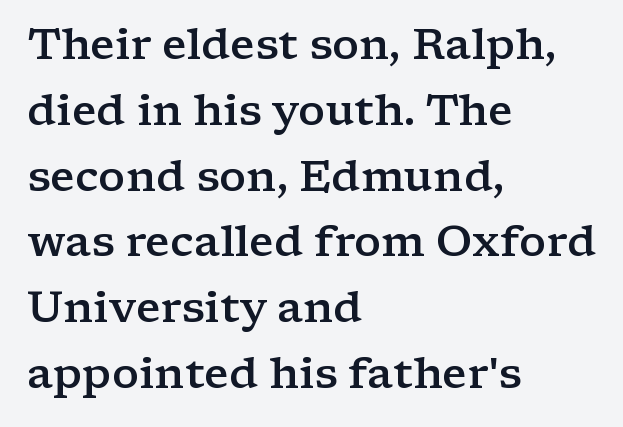
Q: Is the text bold? A: Semi-bold.
Q: Is the text italic (slanted)? A: No, it is upright.
Q: Is the typeface a serif or a sans-serif typeface? A: Serif.
Q: Is the text underlined? A: No.
Q: How is the paragraph aligned? A: Left-aligned.
Q: Is the spacing between letters normal or unusually wide? A: Normal.
Q: Is the spacing between lines tight, normal or loose? A: Normal.
Q: Width (condensed, normal, or wide)? A: Wide.
Q: Stroke contrast? A: Low.
Q: x-height? A: Medium.
Q: Monospaced? A: No.
